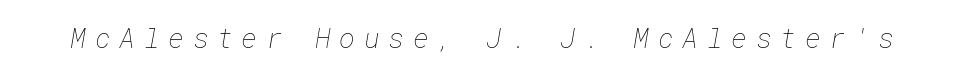
The image shows 27 px text type; set unusually wide letter spacing (+0.32 em), not underlined.
